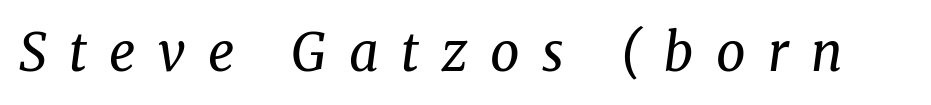
Q: Is the text bold? A: No.
Q: Is the text italic (slanted)? A: Yes, it leans right by about 8 degrees.
Q: Is the typeface a serif or a sans-serif typeface? A: Serif.
Q: Is the text underlined? A: No.
Q: Is the spacing between letters normal or unusually wide? A: Unusually wide.
Q: Width (condensed, normal, or wide)? A: Normal.
Q: Stroke contrast? A: Medium.
Q: x-height? A: Medium.
Q: Monospaced? A: No.
